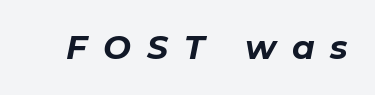
{"italic": "yes", "lean": "right", "slant_degrees": 11, "bold": "yes", "weight": "bold", "width": "normal", "stroke_contrast": "low", "x_height": "medium", "monospaced": "no", "underline": "no", "letter_spacing": "wide", "letter_spacing_em": 0.48, "glyph_px": 33}
